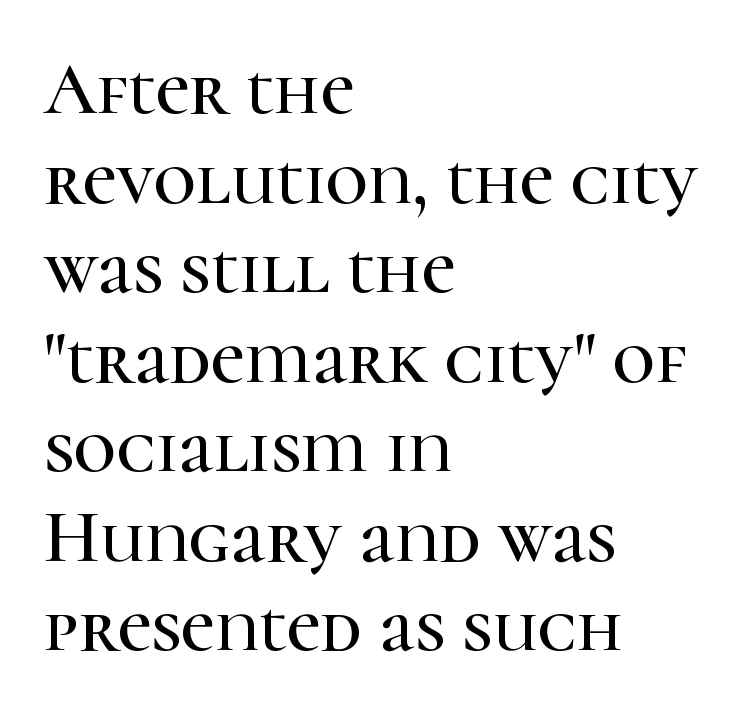
{"serif": "yes", "italic": "no", "width": "normal", "stroke_contrast": "high", "x_height": "medium", "monospaced": "no", "underline": "no", "align": "left", "line_spacing_ratio": 1.21, "letter_spacing": "normal", "letter_spacing_em": 0.0, "glyph_px": 74}
